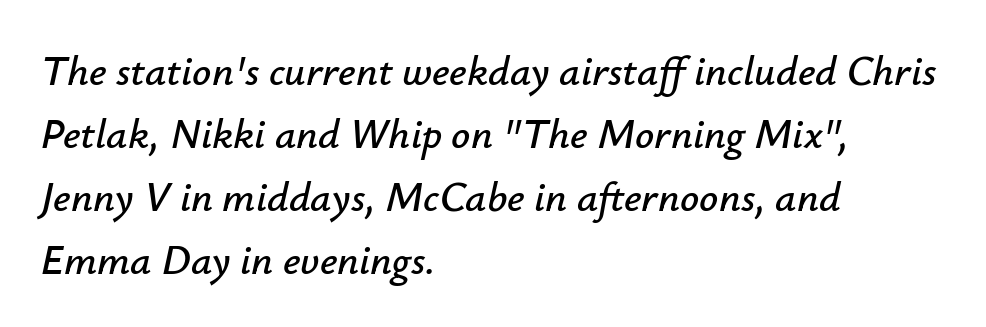
The image shows 42 px text type, italic (leaning right); set left-aligned, normal line spacing (1.5x), normal letter spacing, not underlined; low stroke contrast and a small x-height.
